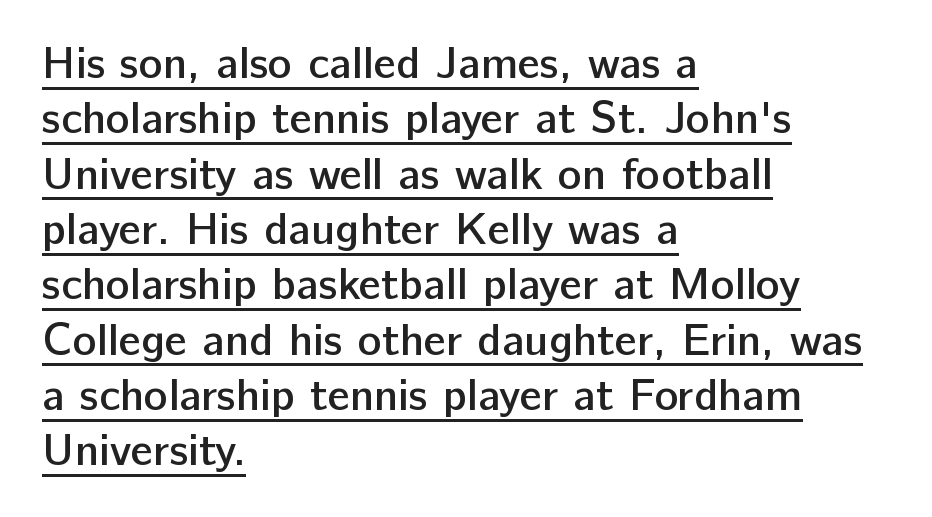
No extra tracking has been applied to these lines. Observe the absence of serifs on each vertical stroke in this sample. Spacing verdict: proportional, widths tailored to each character. Honestly, the underline is the first thing you notice here. Semibold letterforms, between regular and bold.
